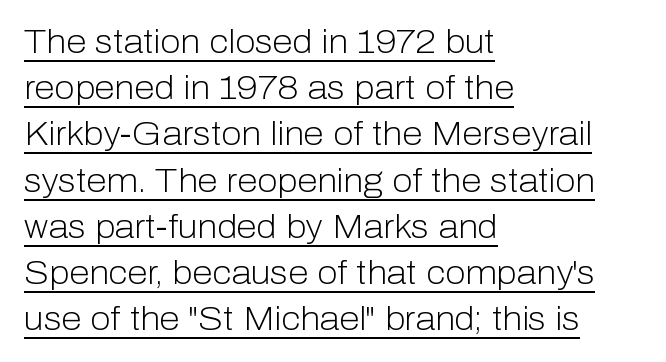
{"serif": "no", "italic": "no", "bold": "no", "weight": "light", "width": "normal", "stroke_contrast": "low", "x_height": "medium", "monospaced": "no", "underline": "yes", "align": "left", "line_spacing": "normal", "line_spacing_ratio": 1.4, "letter_spacing": "normal", "letter_spacing_em": 0.0, "glyph_px": 33}
